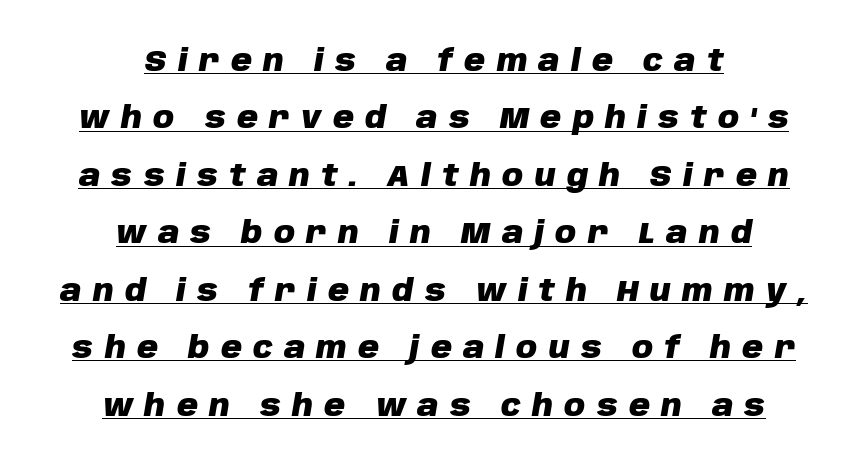
Loosely led — the rows are spread out. You could not count columns in this text — the font is proportionally spaced. Display-style spreading of the glyphs; the letterfit is very open. Centered paragraph, ragged on both sides. What weight is shown? A full bold with thick strokes. The glyphs look as if they've been sheared to an angle.
